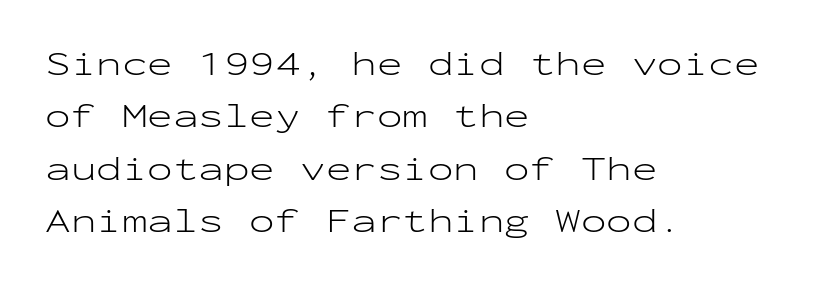
When letters stand straight like this, we call the style roman or upright. The words here are not underlined. The face used here is monospaced, like something from a code editor. The gaps between neighbouring characters are ordinary and unremarkable.
